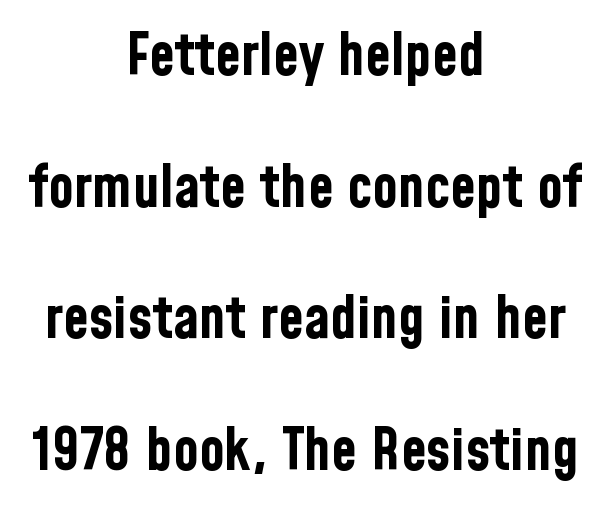
Grotesque or geometric, the face here clearly has no serifs. Proportional: the letters do not fall into vertical columns. The specimen reads as upright at a glance. These words are printed bold, with thick strokes throughout. The block of text is sparse from top to bottom, with ample space between rows.
